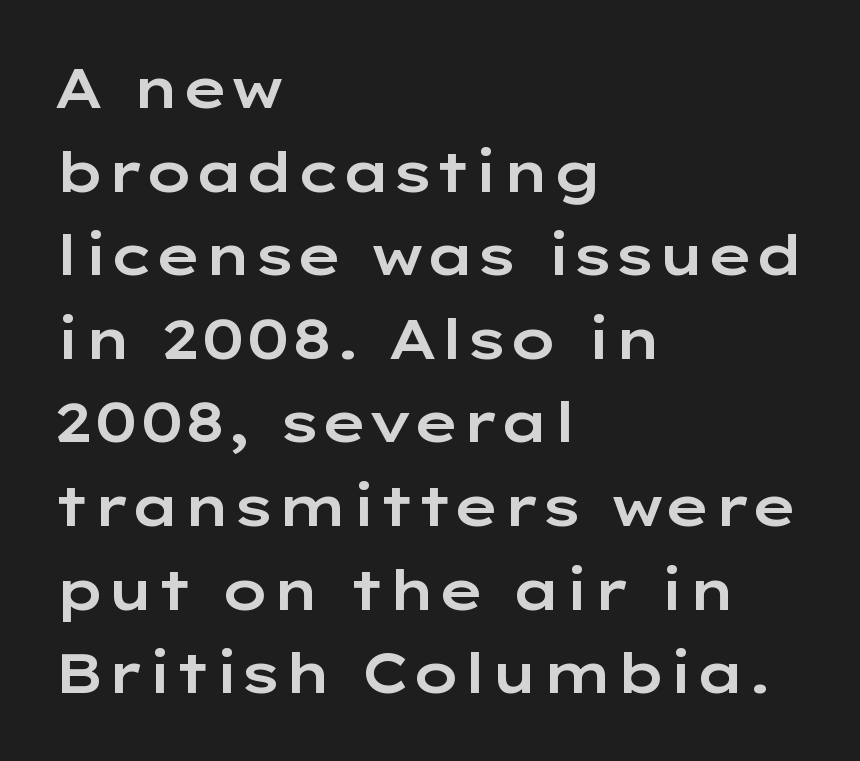
Note the varied advance widths — an 'i' is clearly narrower than an 'm'. The glyphs in this specimen are sans serif. Leading: standard. The glyphs are unaccompanied by any horizontal stroke below them.
